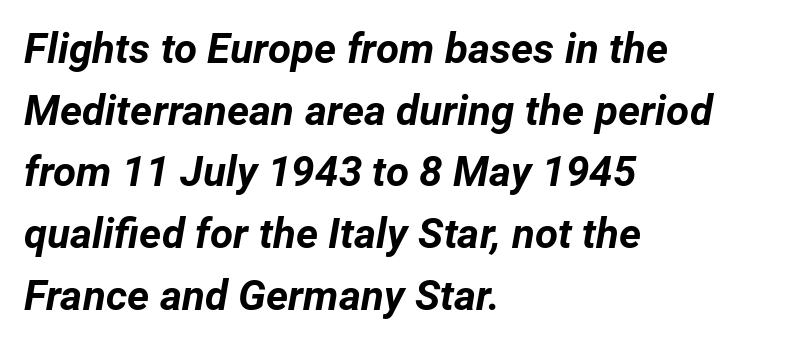
The gap between lines stays unmarked. The face used here is proportionally spaced, like ordinary book or web type. This rendering uses left alignment, leaving the right contour irregular. The letters sit at their default tracking, neither squeezed nor spread.
